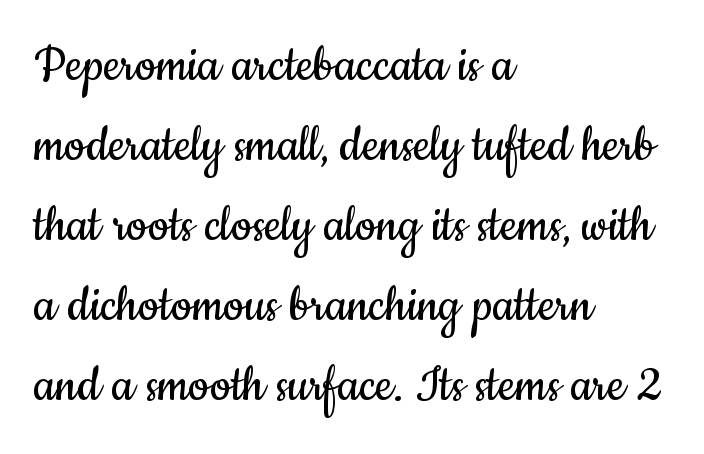
{"serif": "no", "bold": "no", "weight": "regular", "width": "condensed", "stroke_contrast": "low", "x_height": "small", "monospaced": "no", "underline": "no", "align": "left", "line_spacing": "normal", "line_spacing_ratio": 1.38, "letter_spacing": "normal", "letter_spacing_em": 0.0, "glyph_px": 58}
